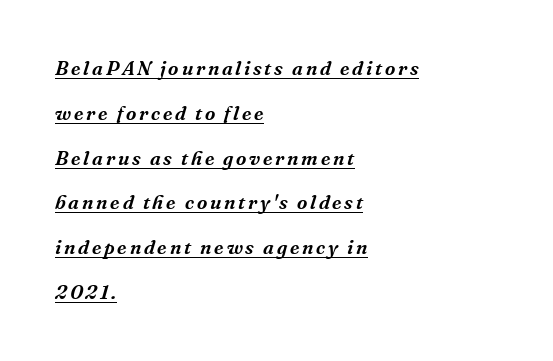
{"italic": "yes", "lean": "right", "slant_degrees": 16, "underline": "yes", "align": "left", "line_spacing": "loose", "line_spacing_ratio": 2.24, "glyph_px": 20}
